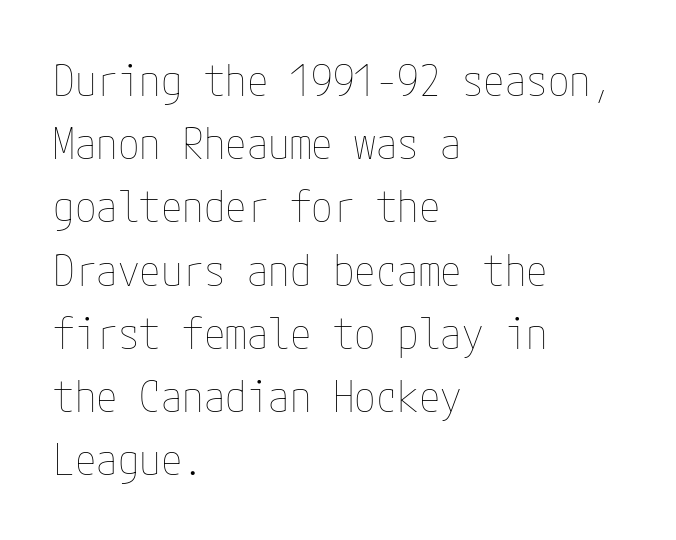
Q: Is the text bold? A: No.
Q: Is the text italic (slanted)? A: No, it is upright.
Q: Is the text underlined? A: No.
Q: How is the paragraph aligned? A: Left-aligned.
Q: Is the spacing between letters normal or unusually wide? A: Normal.
Q: Is the spacing between lines tight, normal or loose? A: Normal.
Q: Width (condensed, normal, or wide)? A: Condensed.
Q: Stroke contrast? A: Low.
Q: x-height? A: Medium.
